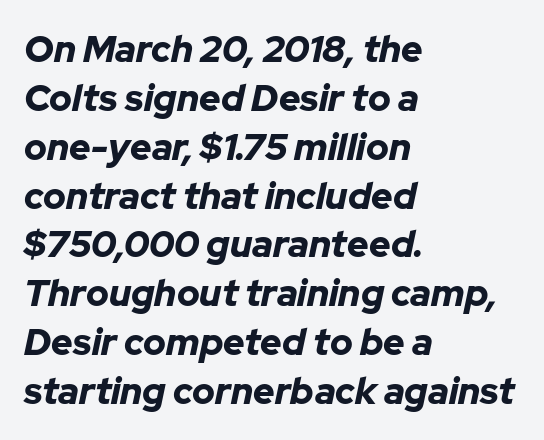
The image shows 37 px bold type, italic (leaning right); set left-aligned, normal line spacing (1.32x), normal letter spacing, not underlined; low stroke contrast and a medium x-height.
